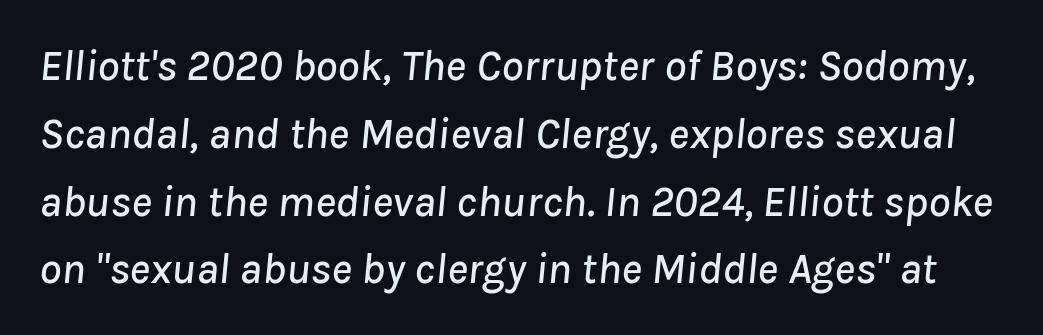
Italic? Definitely — the glyphs are oblique. The letters sit at their default tracking, neither squeezed nor spread. The words here are not underlined. Students, observe: this is what conventionally led text looks like. Is this a fixed-width face? No — the glyphs have proportional, varying widths.
